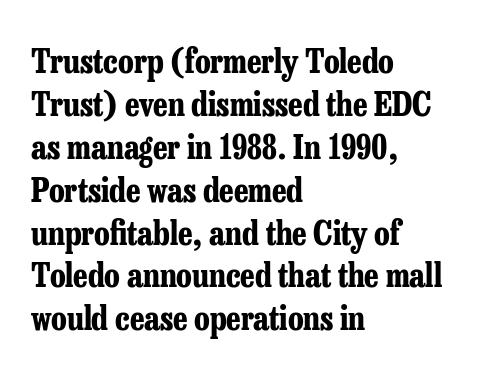
Q: Is the text bold? A: Yes.
Q: Is the text italic (slanted)? A: No, it is upright.
Q: Is the typeface a serif or a sans-serif typeface? A: Serif.
Q: Is the text underlined? A: No.
Q: How is the paragraph aligned? A: Left-aligned.
Q: Is the spacing between letters normal or unusually wide? A: Normal.
Q: Is the spacing between lines tight, normal or loose? A: Normal.
Q: Width (condensed, normal, or wide)? A: Condensed.
Q: Stroke contrast? A: Low.
Q: x-height? A: Medium.
Q: Monospaced? A: No.
